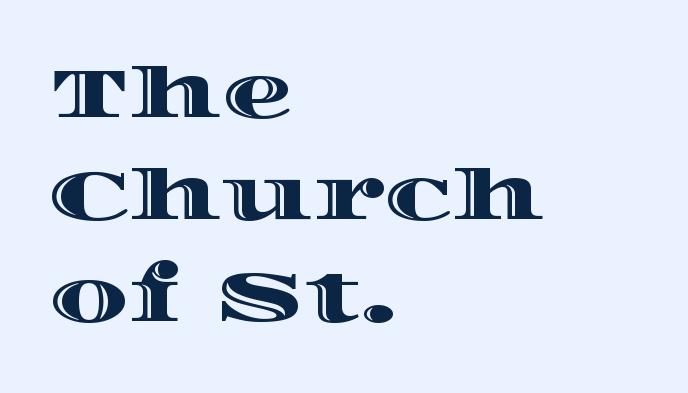
Horizontal bands of white between lines are of average thickness. Every row of glyphs begins at an identical x-position on the left. The letters advance in unequal steps, a hallmark of proportional type. When letters stand straight like this, we call the style roman or upright.
